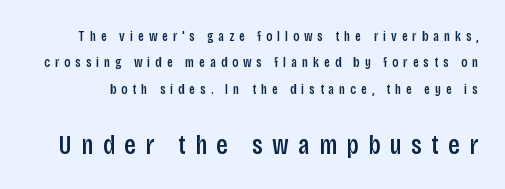
Beneath every word, the page is bare. The axis of the letterforms is exactly vertical. Honestly, the letter spacing is so wide it's the main thing you notice. Small over large — that's the arrangement of the two blocks here.
